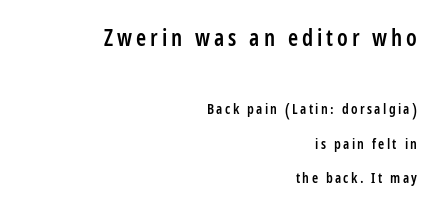
The image shows 23 px text type, upright; set right-aligned, loose line spacing (2.47x), not underlined; the first (top) block is 1.64x larger.
